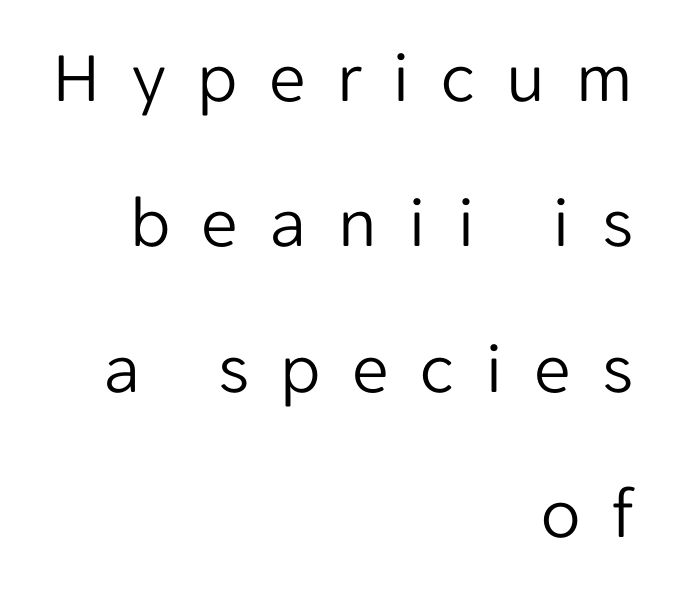
Spacing verdict: proportional, widths tailored to each character. The lines are quadded right. This rendering widens character spacing well past its baseline value. These lines were composed using upright roman letters. Letterform terminals end flat and unadorned throughout the passage. The area under the type is left untouched.
